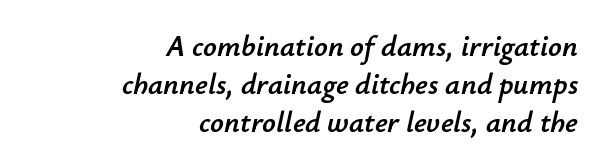
Q: Is the text italic (slanted)? A: Yes, it leans right by about 12 degrees.
Q: Is the text underlined? A: No.
Q: How is the paragraph aligned? A: Right-aligned.
Q: Is the spacing between letters normal or unusually wide? A: Normal.
Q: Is the spacing between lines tight, normal or loose? A: Normal.
Q: Width (condensed, normal, or wide)? A: Normal.
Q: Stroke contrast? A: Low.
Q: x-height? A: Small.
Q: Monospaced? A: No.
